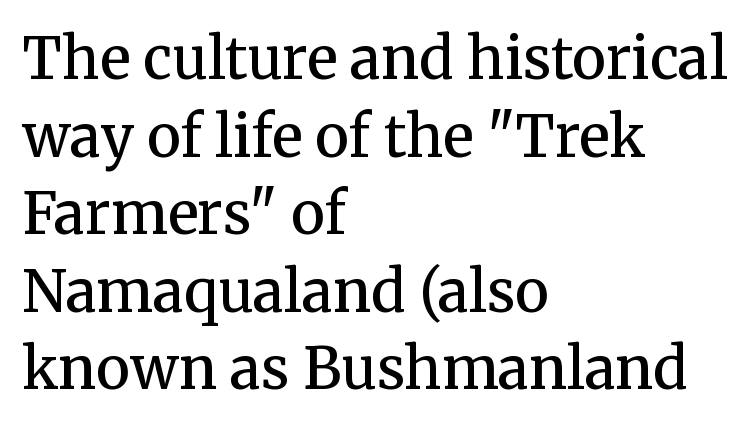
Q: Is the text bold? A: Semi-bold.
Q: Is the text italic (slanted)? A: No, it is upright.
Q: Is the typeface a serif or a sans-serif typeface? A: Serif.
Q: Is the text underlined? A: No.
Q: How is the paragraph aligned? A: Left-aligned.
Q: Is the spacing between letters normal or unusually wide? A: Normal.
Q: Is the spacing between lines tight, normal or loose? A: Normal.
Q: Width (condensed, normal, or wide)? A: Normal.
Q: Stroke contrast? A: Medium.
Q: x-height? A: Medium.
Q: Monospaced? A: No.
